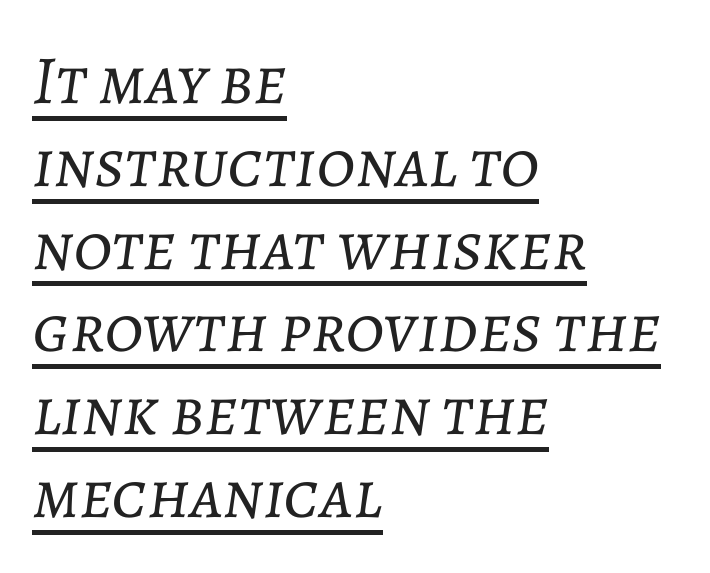
The image shows 69 px light type, italic (leaning right); set left-aligned, line spacing 1.2x, normal letter spacing, underlined; low stroke contrast and a medium x-height.
